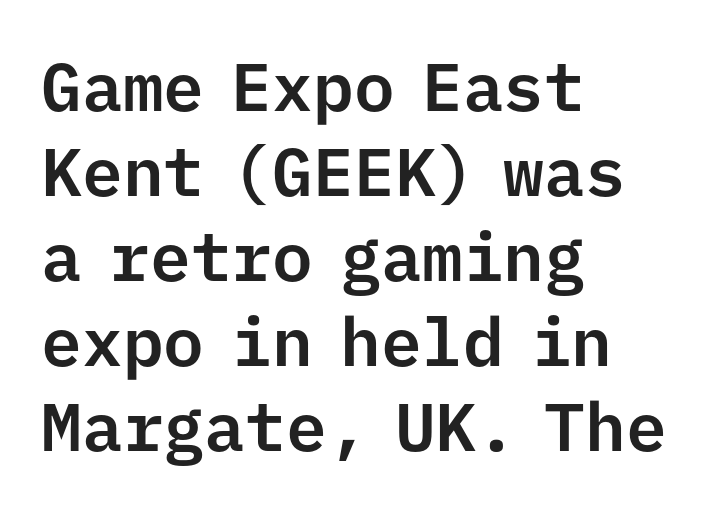
{"serif": "no", "italic": "no", "width": "normal", "stroke_contrast": "low", "x_height": "medium", "monospaced": "yes", "underline": "no", "align": "left", "line_spacing": "normal", "line_spacing_ratio": 1.25, "letter_spacing": "normal", "letter_spacing_em": 0.0, "glyph_px": 68}
